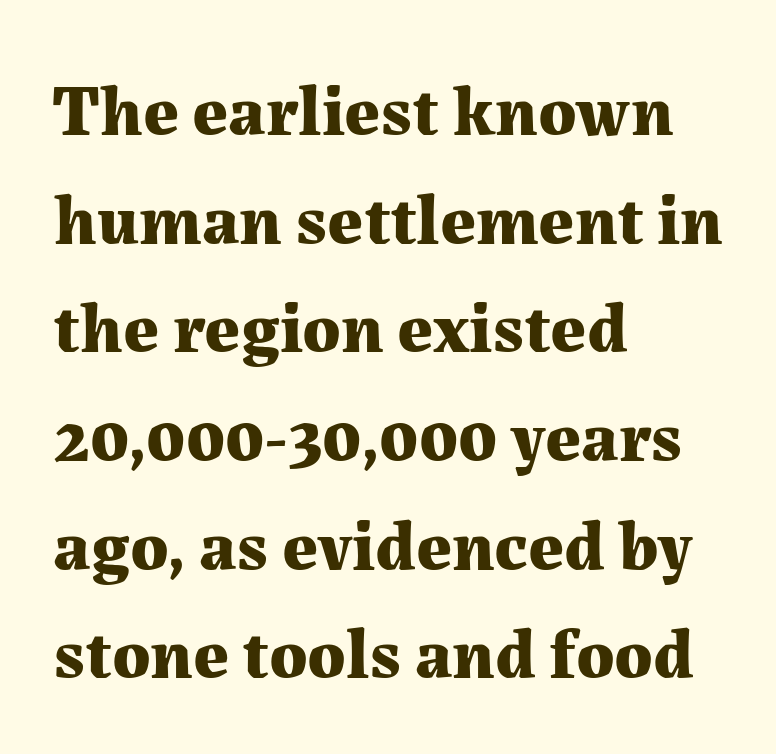
{"serif": "yes", "italic": "no", "bold": "yes", "weight": "bold", "width": "normal", "stroke_contrast": "medium", "x_height": "medium", "monospaced": "no", "underline": "no", "align": "left", "line_spacing": "normal", "line_spacing_ratio": 1.53, "letter_spacing": "normal", "letter_spacing_em": 0.0, "glyph_px": 71}
